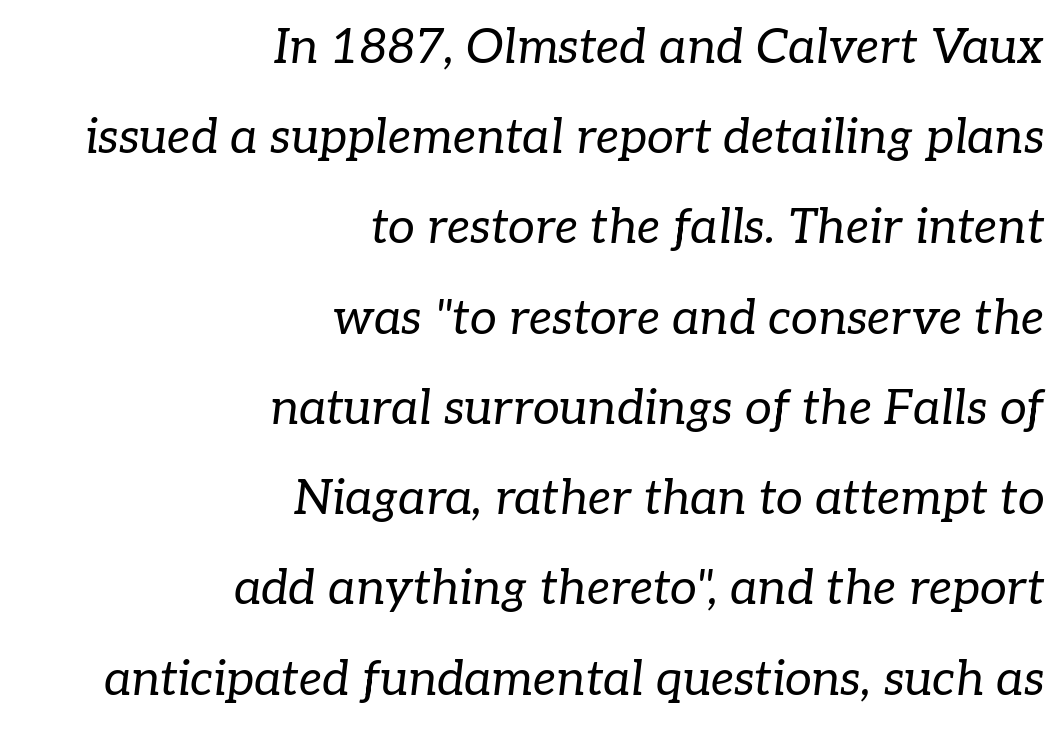
Tall strokes in this sample are angled rather than plumb. The passage shown is typed in a proportional face where columns would drift. The cut favours lightness, reaching ordinary text weight at its darkest. Glyph-to-glyph distance matches everyday printed text. Reading down the block, your eye finds every line finishing at a fixed right position.
